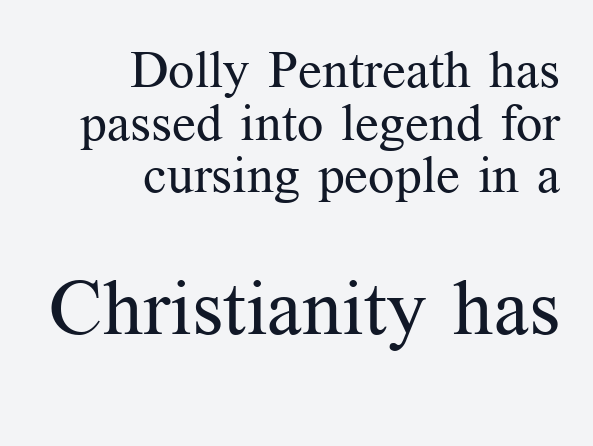
Q: Is the text bold? A: No.
Q: Is the text italic (slanted)? A: No, it is upright.
Q: Is the typeface a serif or a sans-serif typeface? A: Serif.
Q: Is the text underlined? A: No.
Q: How is the paragraph aligned? A: Right-aligned.
Q: Is the spacing between letters normal or unusually wide? A: Normal.
Q: Is the spacing between lines tight, normal or loose? A: Tight.
Q: Which block of text is set in a larger size, the first (top) or the second (bottom)? A: The second (bottom) one.
Q: Width (condensed, normal, or wide)? A: Normal.
Q: Stroke contrast? A: Medium.
Q: x-height? A: Medium.
Q: Monospaced? A: No.
